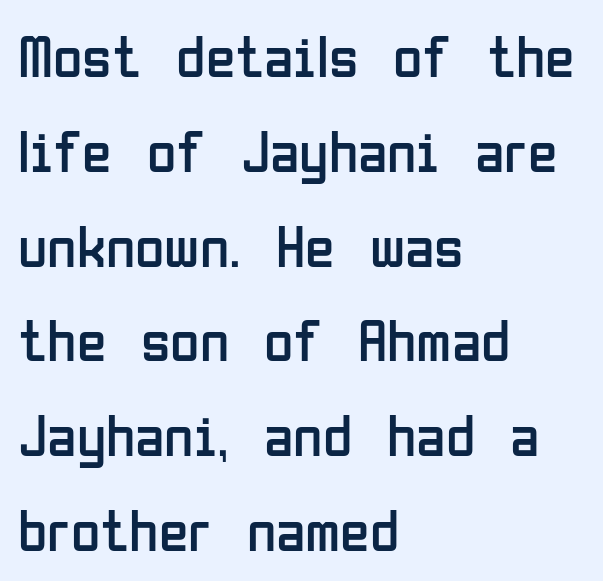
The image shows 60 px regular-weight, condensed sans-serif type, upright; set left-aligned, normal line spacing (1.58x), normal letter spacing, not underlined; low stroke contrast and a medium x-height.
